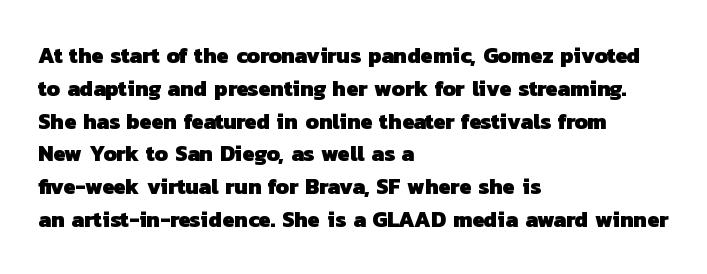
The image shows 22 px bold type; set left-aligned, normal line spacing (1.49x), normal letter spacing, not underlined.
